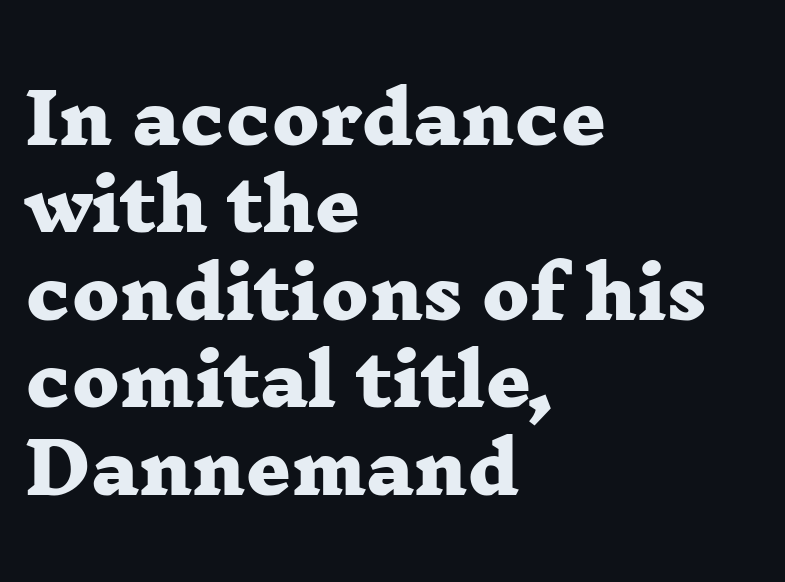
How are the letters spaced? Ordinarily, with no added tracking. All the whitespace from short lines collects on the right. Is the type bold? Yes — the strokes are clearly thick and heavy. You could not count columns in this text — the font is proportionally spaced. A clean baseline with only descenders dipping below it. Is this a sans? No — the strokes have serifs.
